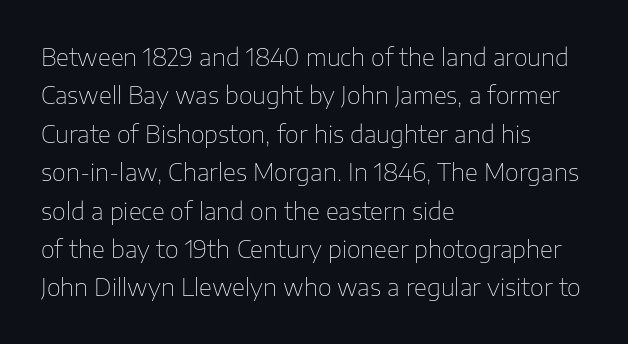
The image shows 24 px text type, upright; set left-aligned, normal line spacing (1.6x), normal letter spacing, not underlined.
